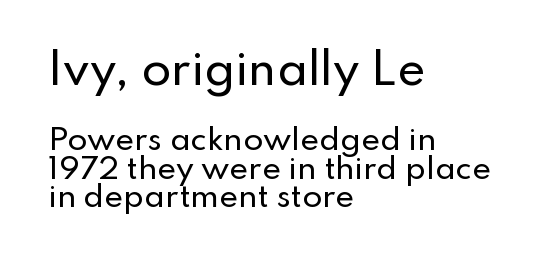
The image shows 43 px sans-serif type, upright; set left-aligned, tight line spacing (0.99x), normal letter spacing, not underlined; the first (top) block is 1.48x larger; low stroke contrast and a small x-height.
